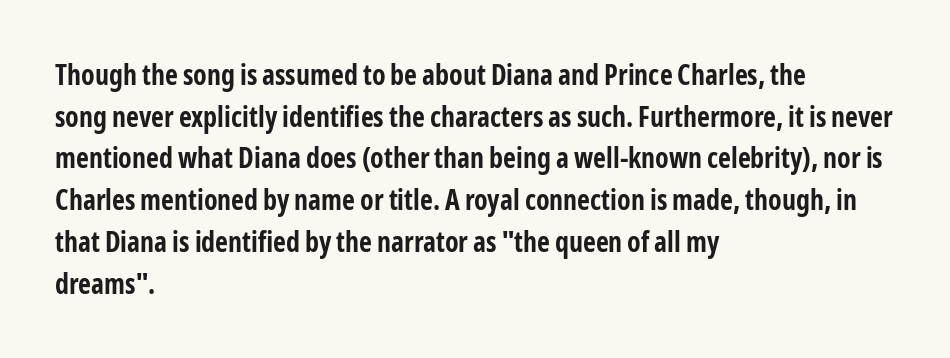
A student would call this left alignment; a typographer would say flush left, rag right. Quick note: underline off. The gaps between neighbouring characters are ordinary and unremarkable. Ascenders rise straight up at ninety degrees.
